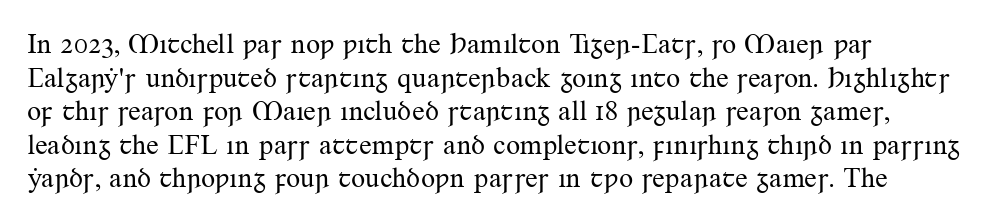
{"serif": "yes", "italic": "no", "bold": "no", "weight": "regular", "width": "normal", "stroke_contrast": "medium", "x_height": "small", "monospaced": "no", "underline": "no", "align": "left", "line_spacing_ratio": 1.2, "letter_spacing": "normal", "letter_spacing_em": 0.0, "glyph_px": 28}
